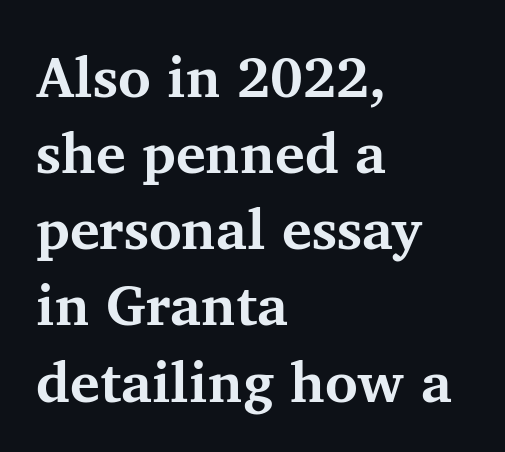
The image shows 56 px bold serif type, upright; set left-aligned, normal line spacing (1.36x), normal letter spacing, not underlined; medium stroke contrast and a medium x-height.
